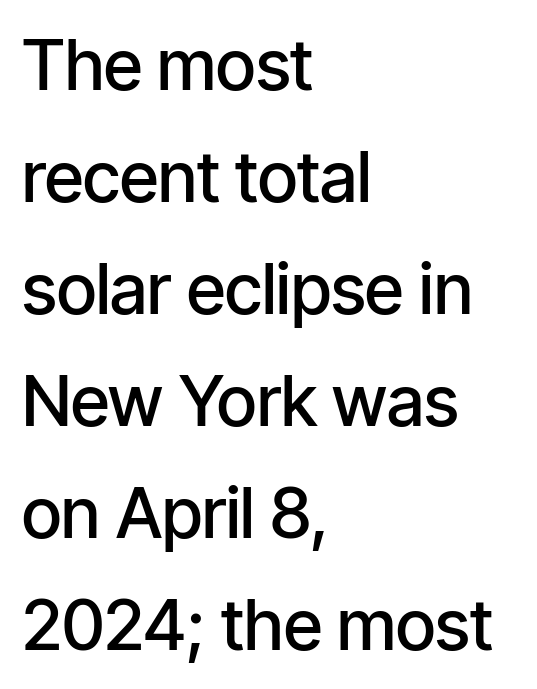
The image shows 70 px semibold, condensed sans-serif type, upright; set left-aligned, normal line spacing (1.6x), normal letter spacing, not underlined; low stroke contrast and a medium x-height.
